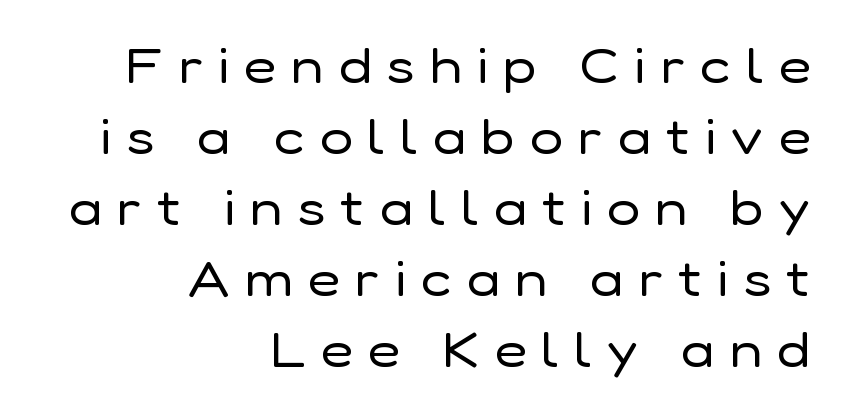
Rendered with straight, roman letterforms. Students, observe: this is what conventionally led text looks like. Font category for this specimen: sans-serif. Think of a printed novel: that variable character pitch is what you see here. How are the letters spaced? Widely, with obvious added tracking. Quick note: underline off.
